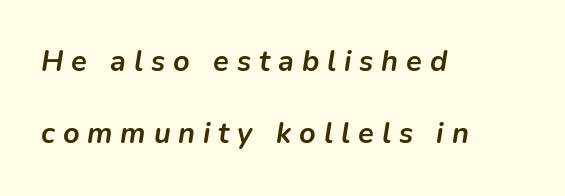
{"italic": "yes", "lean": "right", "slant_degrees": 9, "bold": "yes", "weight": "semibold", "width": "normal", "stroke_contrast": "low", "x_height": "medium", "monospaced": "no", "underline": "no", "align": "left", "line_spacing": "loose", "line_spacing_ratio": 2.49, "letter_spacing": "wide", "letter_spacing_em": 0.27, "glyph_px": 29}
